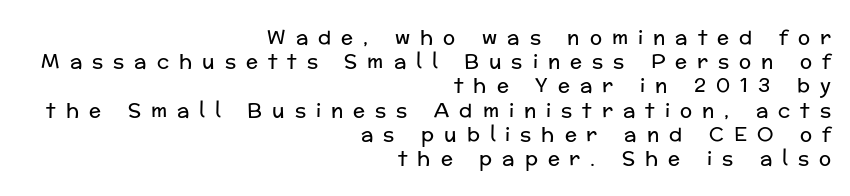
Q: Is the text bold? A: No.
Q: Is the text italic (slanted)? A: No, it is upright.
Q: Is the text underlined? A: No.
Q: How is the paragraph aligned? A: Right-aligned.
Q: Is the spacing between letters normal or unusually wide? A: Unusually wide.
